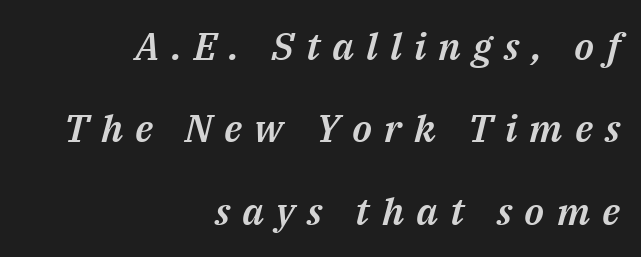
The lines are spread far apart with generous leading. Substantial extra tracking has been applied to these lines. Teacher's note: observe the even right margin — that is flush-right alignment. Is this a fixed-width face? No — the glyphs have proportional, varying widths. Slanted lettering throughout. Words float on clear page, feet unadorned.
